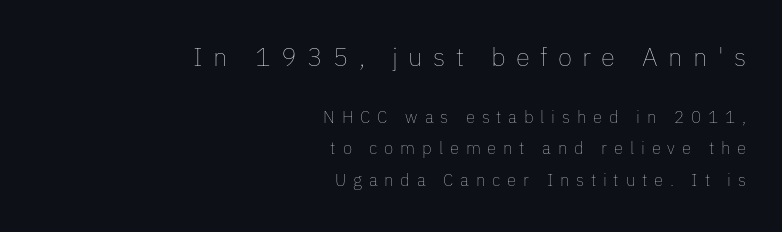
{"italic": "no", "bold": "no", "underline": "no", "align": "right", "line_spacing_ratio": 1.83, "letter_spacing": "wide", "letter_spacing_em": 0.4, "larger_block": "first", "size_ratio": 1.53, "glyph_px": 26}
